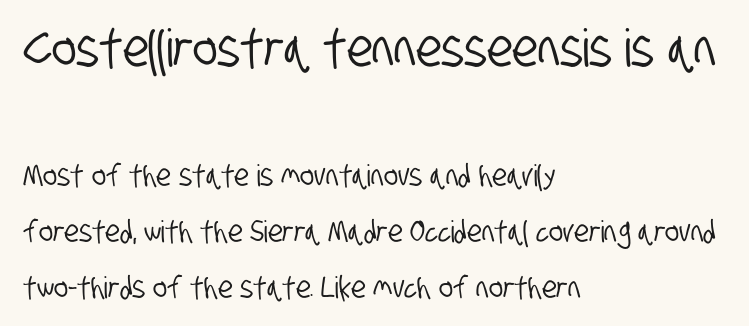
{"serif": "no", "width": "condensed", "stroke_contrast": "low", "x_height": "large", "monospaced": "no", "underline": "no", "align": "left", "line_spacing_ratio": 1.86, "letter_spacing": "normal", "letter_spacing_em": 0.0, "larger_block": "first", "size_ratio": 1.73, "glyph_px": 52}
